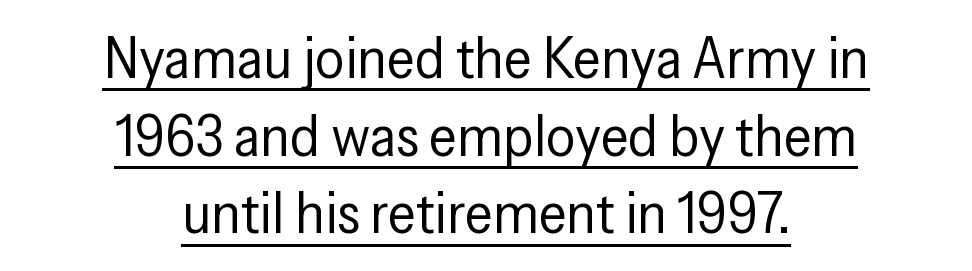
Weight: not bold — regular or lighter. Designer's note — italics off, roman on. Quick note: underline on. The passage shown is typed in a proportional face where columns would drift. Interline gaps are of average width in this sample.
